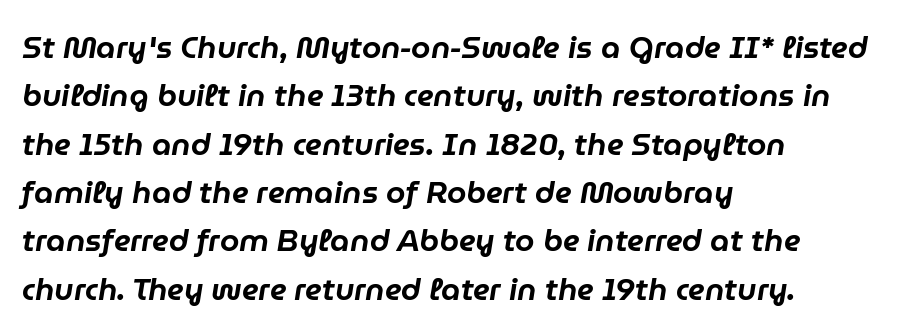
The image shows 31 px text type, italic (leaning right); set left-aligned, normal line spacing (1.56x), normal letter spacing, not underlined; low stroke contrast and a medium x-height.
